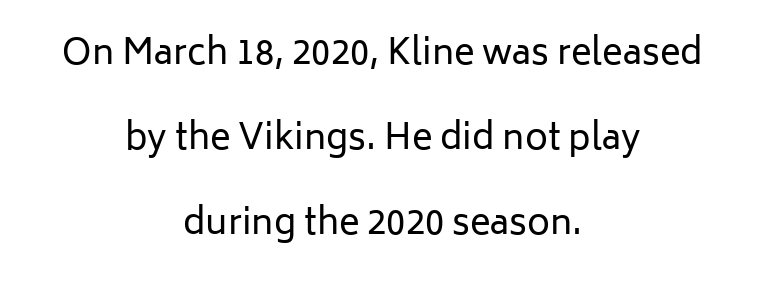
Q: Is the text bold? A: No.
Q: Is the text italic (slanted)? A: No, it is upright.
Q: Is the typeface a serif or a sans-serif typeface? A: Sans-serif.
Q: Is the text underlined? A: No.
Q: How is the paragraph aligned? A: Centered.
Q: Is the spacing between letters normal or unusually wide? A: Normal.
Q: Is the spacing between lines tight, normal or loose? A: Loose.
Q: Width (condensed, normal, or wide)? A: Normal.
Q: Stroke contrast? A: Low.
Q: x-height? A: Medium.
Q: Monospaced? A: No.
